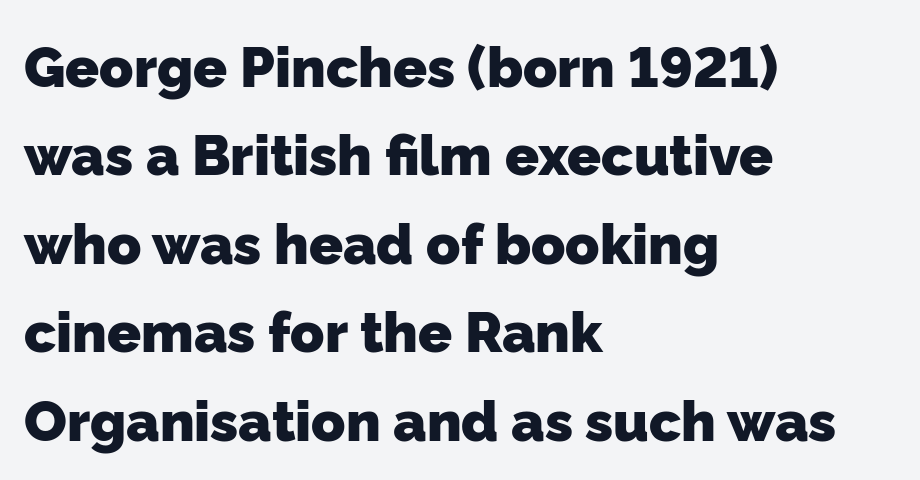
Are there feet on the stems? There aren't — it's a sans. The space beneath each line is pristine and unruled. These lines carry a lot of weight — the face is fully bold. These lines keep a tight, regular rhythm from letter to letter.
